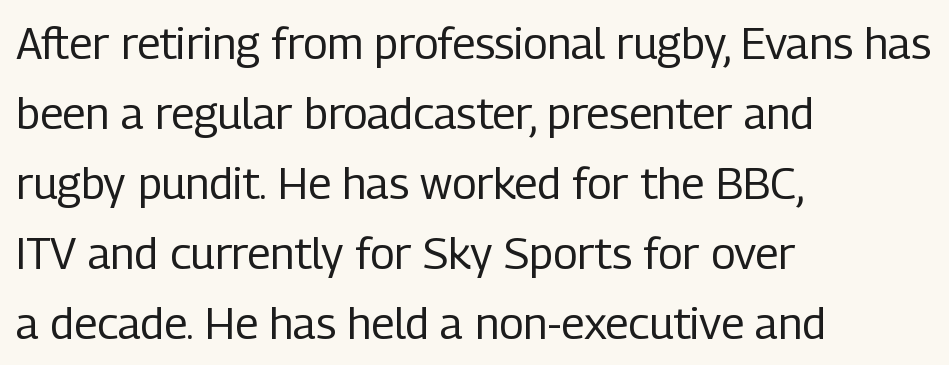
These lines were composed using upright roman letters. Honestly, the row spacing looks completely unremarkable. Here the designer chose a conventional face with non-uniform glyph widths. Clear beneath every line of the passage. A typesetter would label this face a sans.
